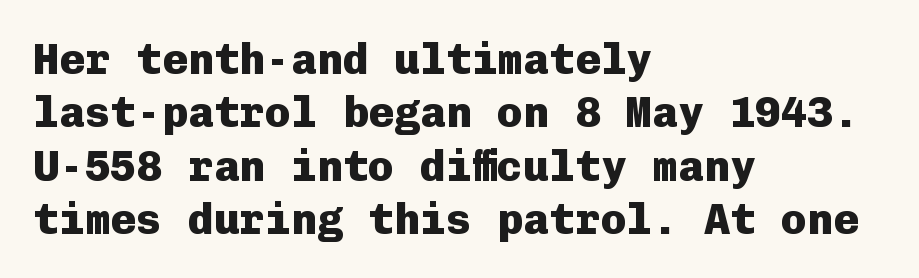
The image shows 43 px heavy sans-serif type, upright, monospaced; set left-aligned, line spacing 1.24x, normal letter spacing, not underlined; low stroke contrast and a medium x-height.
